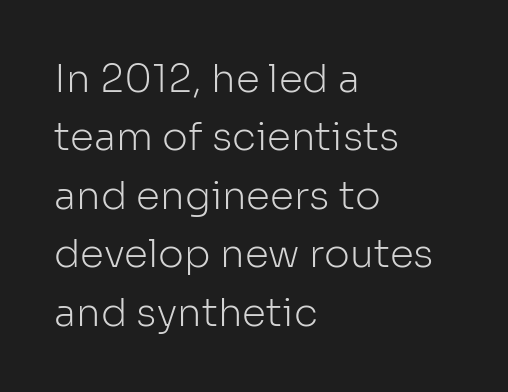
{"serif": "no", "italic": "no", "bold": "no", "weight": "light", "width": "normal", "stroke_contrast": "low", "x_height": "medium", "monospaced": "no", "underline": "no", "align": "left", "line_spacing": "normal", "line_spacing_ratio": 1.5, "letter_spacing": "normal", "letter_spacing_em": 0.0, "glyph_px": 39}
